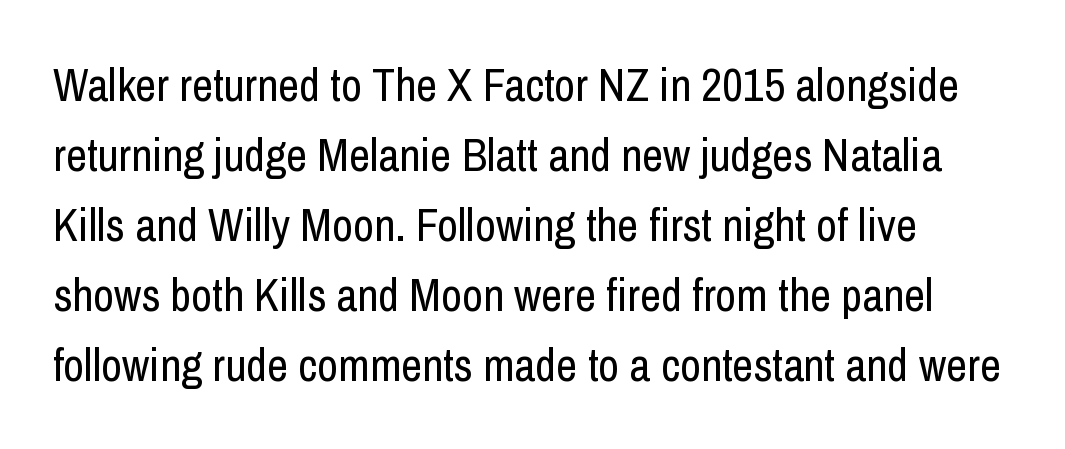
The image shows 46 px regular-weight, condensed sans-serif type, upright; set normal line spacing (1.52x), normal letter spacing, not underlined; low stroke contrast and a medium x-height.
